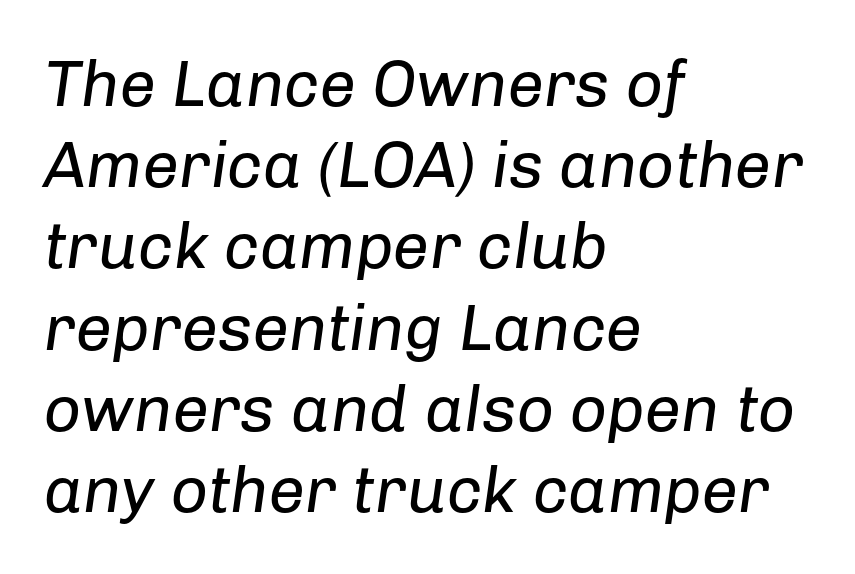
The image shows 65 px regular-weight type, italic (leaning right); set left-aligned, normal line spacing (1.25x), normal letter spacing, not underlined; low stroke contrast and a medium x-height.
